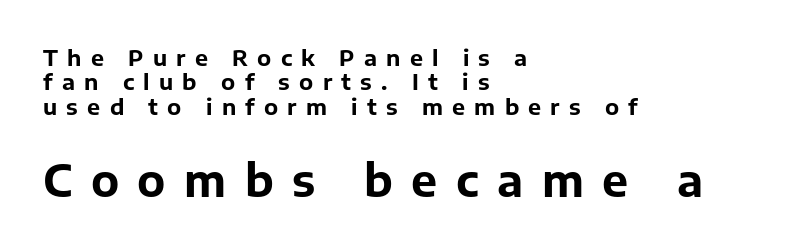
The image shows 44 px bold sans-serif type, upright; set left-aligned, tight line spacing (1.11x), unusually wide letter spacing (+0.42 em), not underlined; the second (bottom) block is 2.0x larger; low stroke contrast and a medium x-height.
